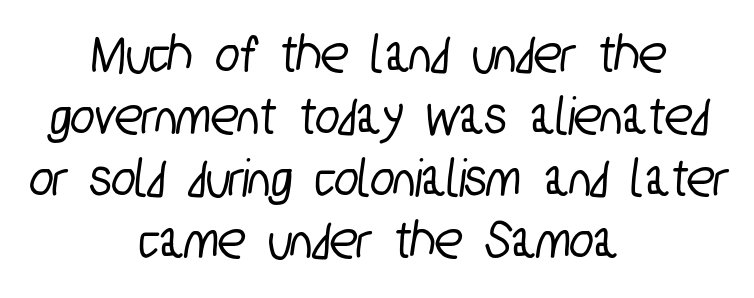
Q: Is the typeface a serif or a sans-serif typeface? A: Sans-serif.
Q: Is the text underlined? A: No.
Q: How is the paragraph aligned? A: Centered.
Q: Is the spacing between letters normal or unusually wide? A: Normal.
Q: Is the spacing between lines tight, normal or loose? A: Tight.
Q: Width (condensed, normal, or wide)? A: Condensed.
Q: Stroke contrast? A: Low.
Q: x-height? A: Medium.
Q: Monospaced? A: No.
